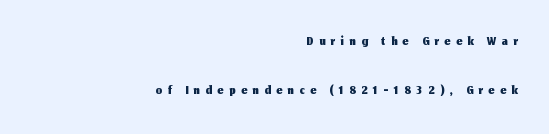
The image shows 20 px text type, upright; set right-aligned, loose line spacing (2.43x), unusually wide letter spacing (+0.28 em), not underlined.
